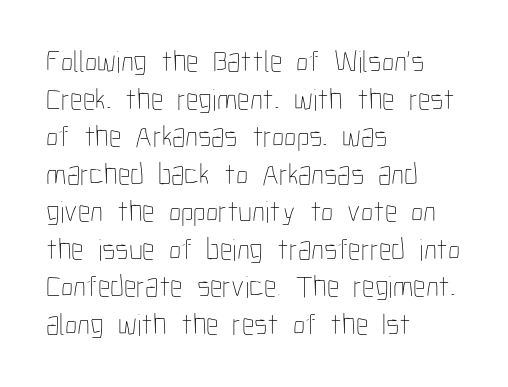
Caption: multi-line text, flush left, ragged right. The passage shown is typed in a proportional face where columns would drift. Letters rest on an invisible, unmarked baseline. Rendered with straight, roman letterforms. Stroke mass is kept to a normal reading level or below. Compared with typical body copy, the letter spacing here is the same.
